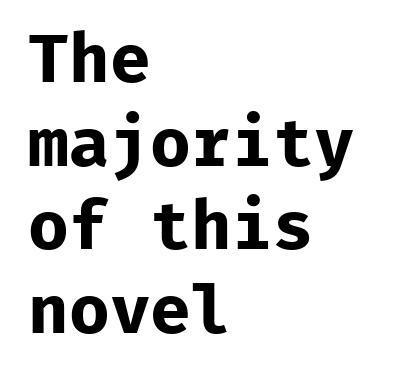
{"serif": "no", "italic": "no", "bold": "yes", "weight": "bold", "width": "normal", "stroke_contrast": "low", "x_height": "medium", "monospaced": "yes", "underline": "no", "align": "left", "line_spacing_ratio": 1.23, "letter_spacing": "normal", "letter_spacing_em": 0.0, "glyph_px": 68}
